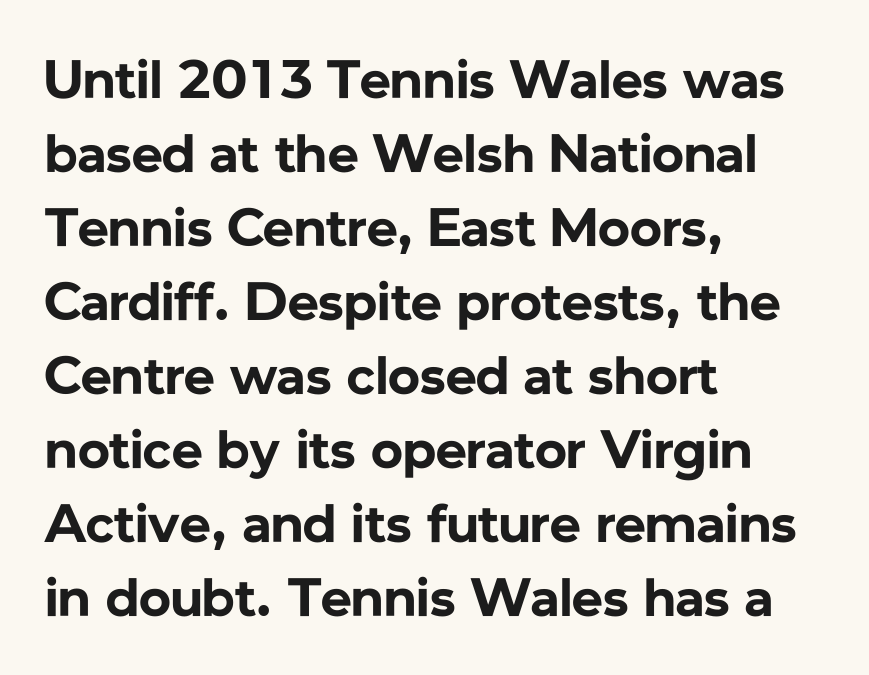
Look at the tracking — it's just the regular setting, nothing added. In CSS terms this would be text-align: left. Each letter's strokes conclude bluntly, with no projecting serifs. A normal amount of white space separates one row of letters from the next. Summary of weight: heavy, a full bold.
